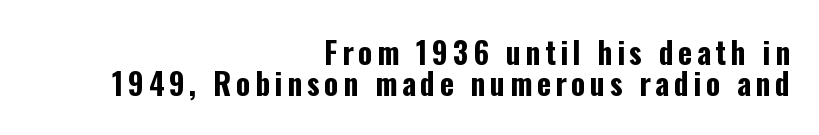
Q: Is the text bold? A: Yes.
Q: Is the text italic (slanted)? A: No, it is upright.
Q: Is the typeface a serif or a sans-serif typeface? A: Sans-serif.
Q: Is the text underlined? A: No.
Q: How is the paragraph aligned? A: Right-aligned.
Q: Is the spacing between lines tight, normal or loose? A: Tight.
Q: Width (condensed, normal, or wide)? A: Condensed.
Q: Stroke contrast? A: Low.
Q: x-height? A: Medium.
Q: Monospaced? A: No.
